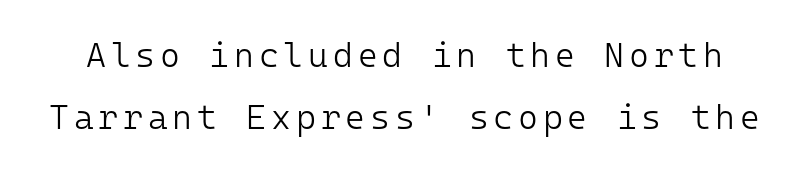
Q: Is the text bold? A: No.
Q: Is the text italic (slanted)? A: No, it is upright.
Q: Is the typeface a serif or a sans-serif typeface? A: Sans-serif.
Q: Is the text underlined? A: No.
Q: Width (condensed, normal, or wide)? A: Normal.
Q: Stroke contrast? A: Low.
Q: x-height? A: Medium.
Q: Monospaced? A: Yes.
